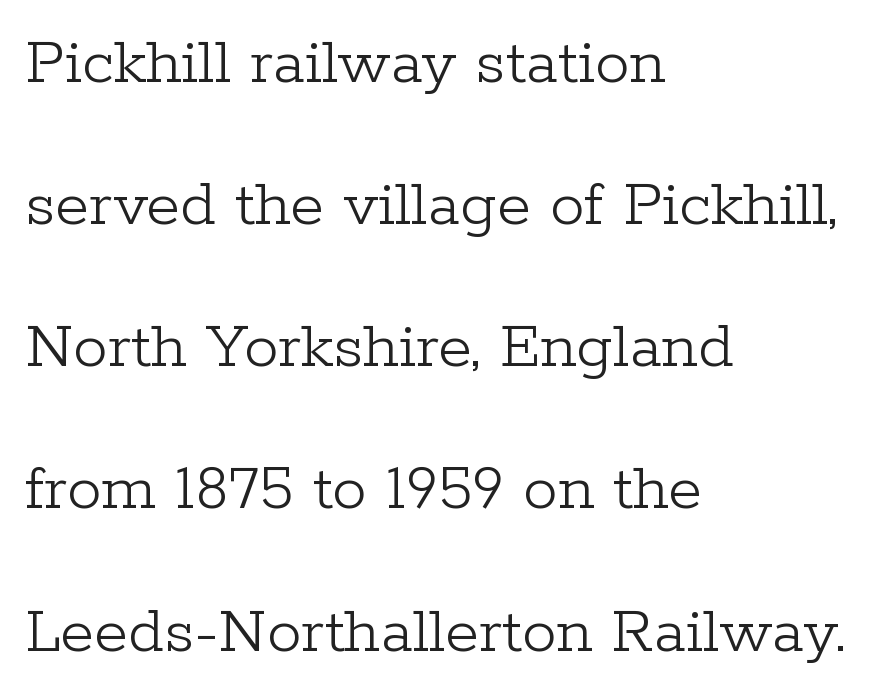
Q: Is the text bold? A: No.
Q: Is the text italic (slanted)? A: No, it is upright.
Q: Is the typeface a serif or a sans-serif typeface? A: Serif.
Q: Is the text underlined? A: No.
Q: How is the paragraph aligned? A: Left-aligned.
Q: Is the spacing between letters normal or unusually wide? A: Normal.
Q: Is the spacing between lines tight, normal or loose? A: Loose.
Q: Width (condensed, normal, or wide)? A: Normal.
Q: Stroke contrast? A: Low.
Q: x-height? A: Medium.
Q: Monospaced? A: No.
